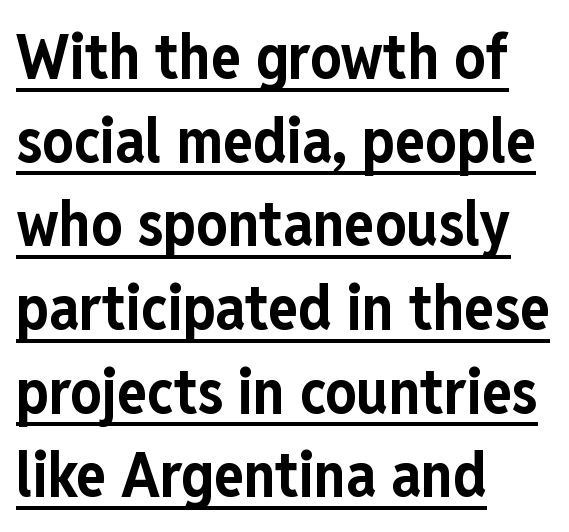
{"serif": "no", "italic": "no", "bold": "yes", "weight": "bold", "width": "condensed", "stroke_contrast": "low", "x_height": "medium", "monospaced": "no", "underline": "yes", "align": "left", "line_spacing": "normal", "line_spacing_ratio": 1.35, "letter_spacing": "normal", "letter_spacing_em": 0.0, "glyph_px": 62}
